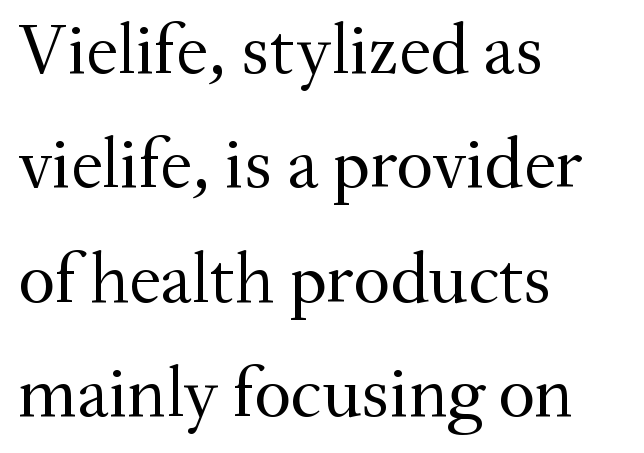
This sample uses plain, unmodified letter spacing. Is the stroke heavy? The answer is a plain regular-or-lighter. Style check: upright. The rendering shows small feet on the letterforms — a serif design. Proportional: the letters do not fall into vertical columns.
